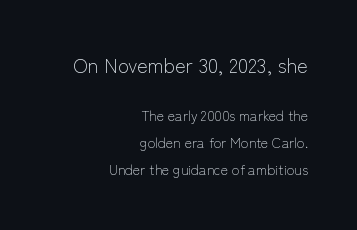
Scale decreases going downward across the two blocks. Vertical strokes here are truly vertical. Each new line begins a long way beneath the previous one. One-word summary of the alignment: right. Clear beneath every line of the passage.
